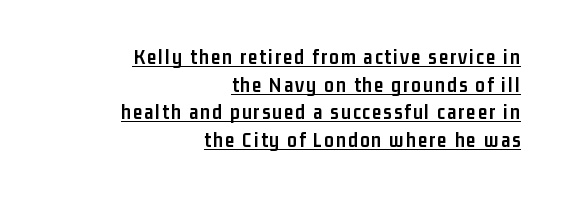
{"italic": "no", "bold": "yes", "underline": "yes", "align": "right", "line_spacing": "normal", "line_spacing_ratio": 1.31, "glyph_px": 21}
